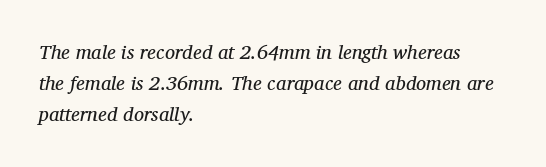
Q: Is the text bold? A: No.
Q: Is the text italic (slanted)? A: Yes, it leans right by about 12 degrees.
Q: Is the text underlined? A: No.
Q: How is the paragraph aligned? A: Left-aligned.
Q: Is the spacing between letters normal or unusually wide? A: Normal.
Q: Is the spacing between lines tight, normal or loose? A: Normal.
